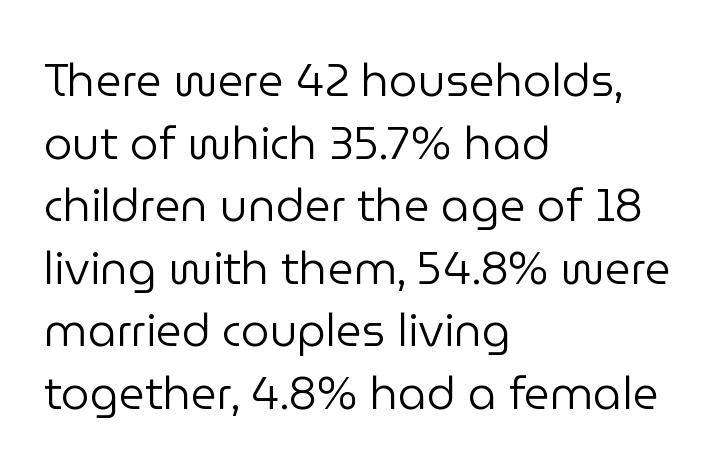
If you drew a line through each stem, it would be perfectly vertical. The tracking reads as untouched default to a designer's eye. Each stroke keeps to a modest, everyday thickness or less. The rendering uses natural spacing where letterforms have individual widths. The glyphs in this specimen are sans serif.
